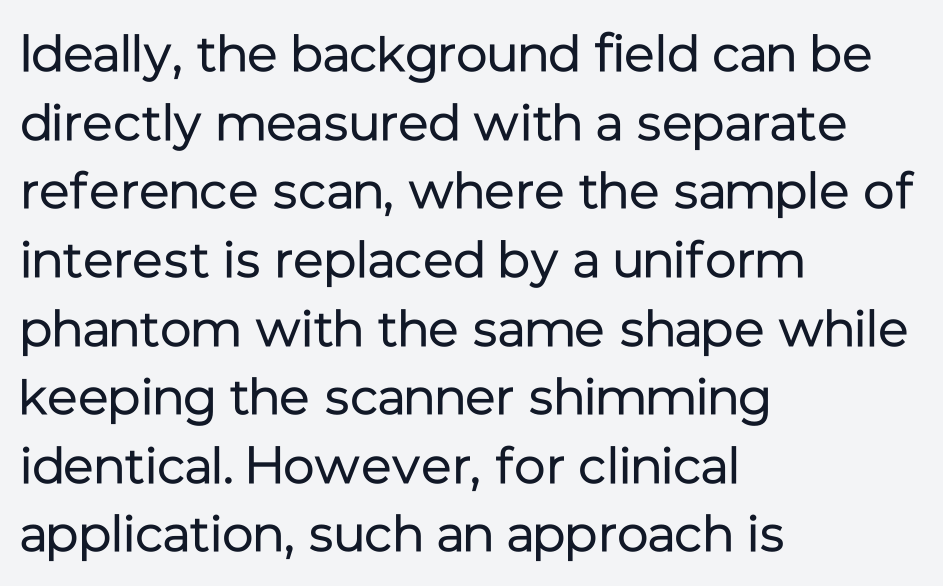
{"serif": "no", "italic": "no", "bold": "no", "weight": "regular", "width": "normal", "stroke_contrast": "low", "x_height": "medium", "monospaced": "no", "underline": "no", "align": "left", "line_spacing": "normal", "line_spacing_ratio": 1.32, "letter_spacing": "normal", "letter_spacing_em": 0.0, "glyph_px": 52}
